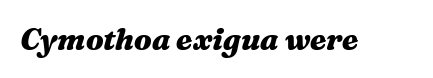
The image shows 30 px heavy, wide type, italic (leaning right); set normal letter spacing, not underlined; medium stroke contrast and a medium x-height.
